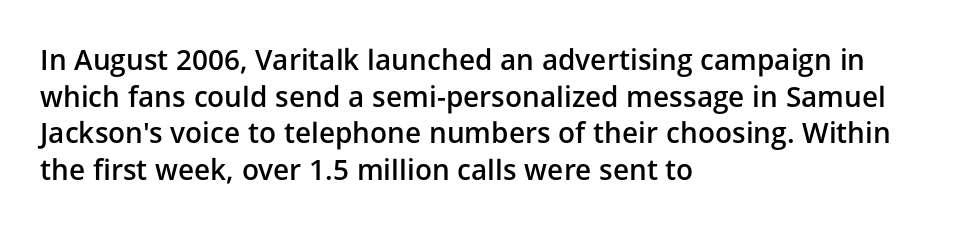
The image shows 28 px semibold sans-serif type, upright; set left-aligned, normal line spacing (1.31x), normal letter spacing, not underlined; low stroke contrast and a medium x-height.
